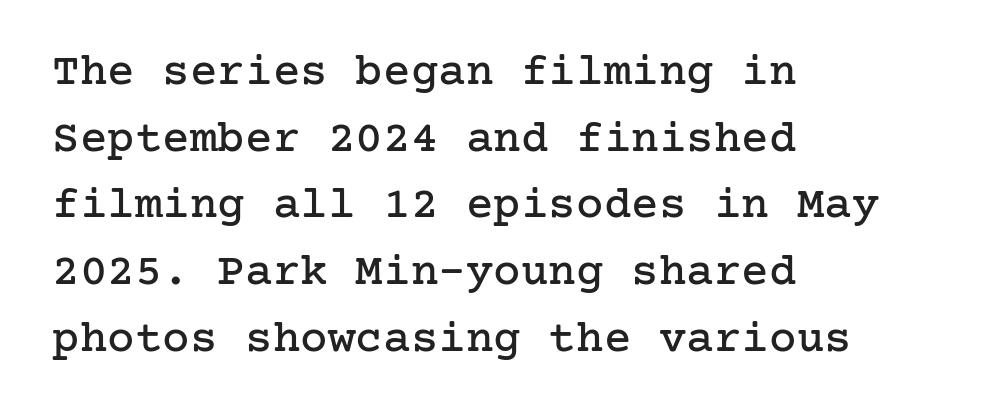
Tall strokes in this sample are plumb rather than angled. The specimen omits any rule beneath the text block's lines. The typeface chosen for these lines features serifs. Evenly set lines give the paragraph a standard silhouette.
